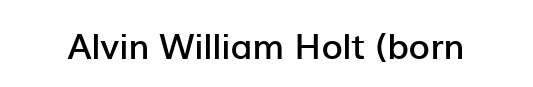
{"serif": "no", "italic": "no", "bold": "semi", "weight": "semibold", "width": "normal", "stroke_contrast": "low", "x_height": "medium", "monospaced": "no", "underline": "no", "letter_spacing": "normal", "letter_spacing_em": 0.0, "glyph_px": 35}
